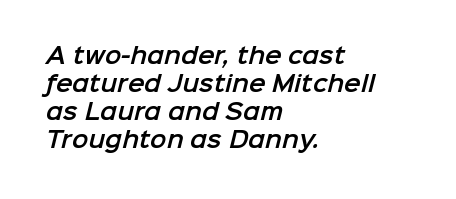
{"underline": "no", "align": "left", "line_spacing": "normal", "line_spacing_ratio": 1.27, "letter_spacing": "normal", "letter_spacing_em": 0.0, "glyph_px": 22}
